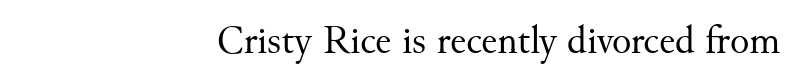
{"serif": "yes", "italic": "no", "bold": "no", "weight": "regular", "width": "normal", "stroke_contrast": "medium", "x_height": "small", "monospaced": "no", "underline": "no", "align": "right", "letter_spacing": "normal", "letter_spacing_em": 0.0, "glyph_px": 40}
